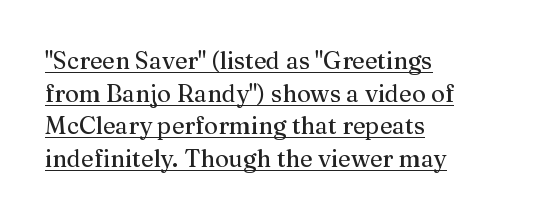
This sample keeps an unexceptional amount of space between lines. Italic: no, the glyphs are upright roman. This rendering uses left alignment, leaving the right contour irregular. Glyph-to-glyph distance matches everyday printed text. The lettering is marked with a stroke running underneath it.
